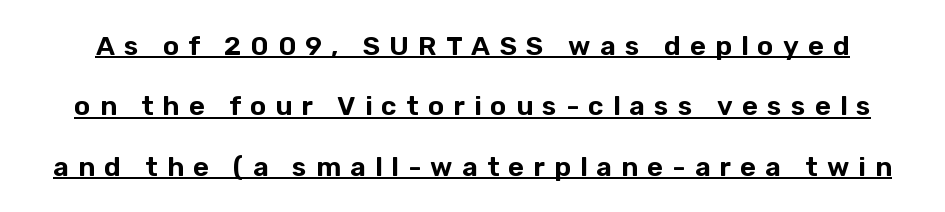
Q: Is the text italic (slanted)? A: No, it is upright.
Q: Is the text underlined? A: Yes.
Q: Is the spacing between letters normal or unusually wide? A: Unusually wide.
Q: Is the spacing between lines tight, normal or loose? A: Loose.
